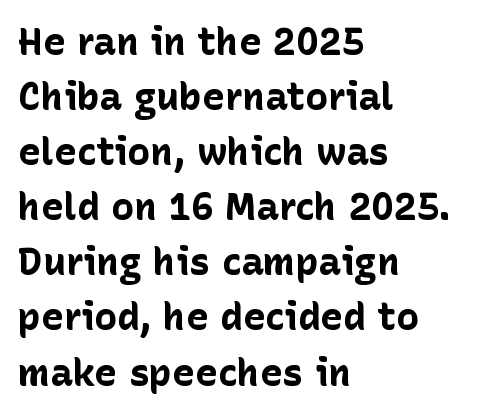
The image shows 38 px bold sans-serif type, upright; set left-aligned, normal line spacing (1.45x), normal letter spacing, not underlined; low stroke contrast and a medium x-height.
